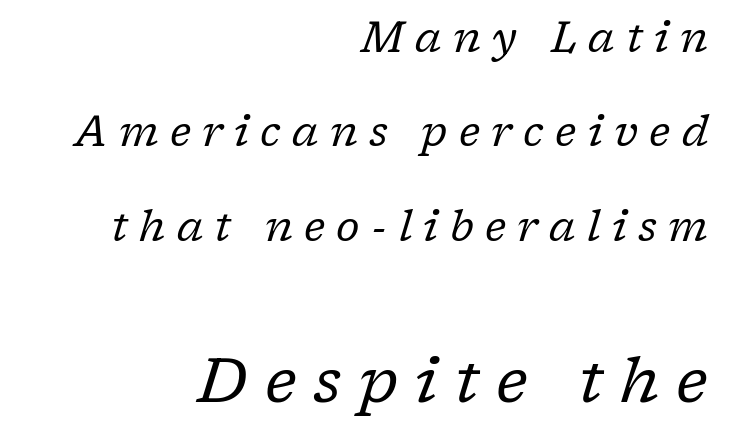
The image shows 63 px regular-weight serif type, italic (leaning right); set right-aligned, loose line spacing (2.25x), unusually wide letter spacing (+0.27 em), not underlined; the second (bottom) block is 1.5x larger; low stroke contrast and a medium x-height.
